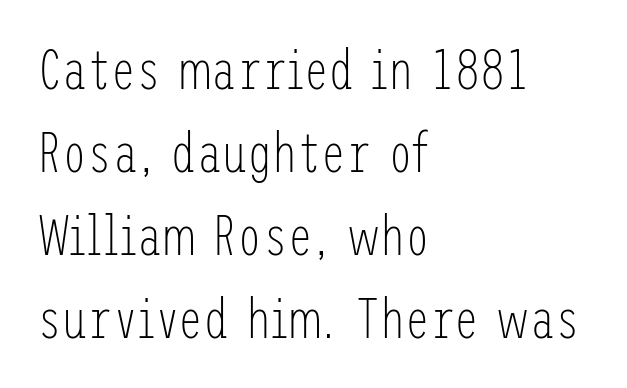
{"serif": "no", "italic": "no", "bold": "no", "weight": "light", "width": "condensed", "stroke_contrast": "low", "x_height": "medium", "underline": "no", "align": "left", "line_spacing": "normal", "line_spacing_ratio": 1.48, "letter_spacing": "normal", "letter_spacing_em": 0.0, "glyph_px": 56}
